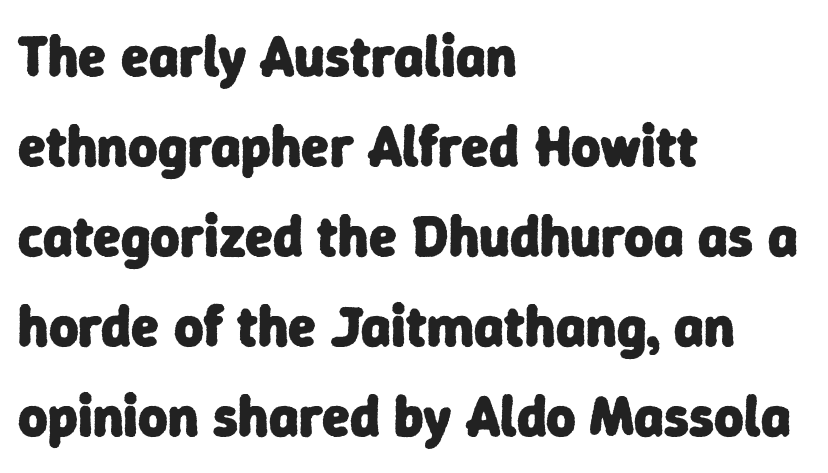
Q: Is the text bold? A: Yes.
Q: Is the typeface a serif or a sans-serif typeface? A: Sans-serif.
Q: Is the text underlined? A: No.
Q: How is the paragraph aligned? A: Left-aligned.
Q: Is the spacing between letters normal or unusually wide? A: Normal.
Q: Is the spacing between lines tight, normal or loose? A: Normal.
Q: Width (condensed, normal, or wide)? A: Normal.
Q: Stroke contrast? A: Low.
Q: x-height? A: Medium.
Q: Monospaced? A: No.
